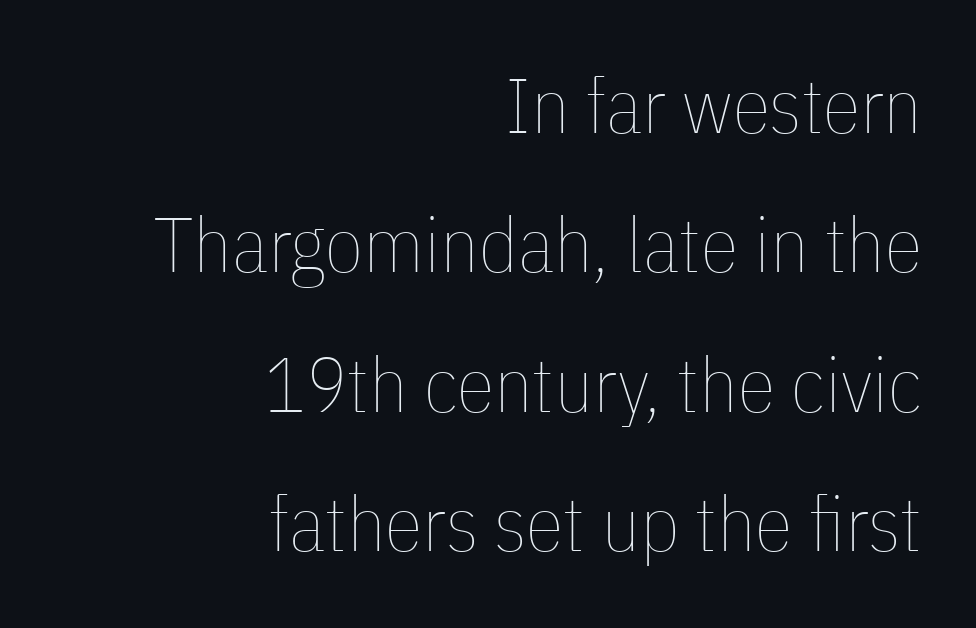
Is there any slant? The stems are plumb. Here the designer chose a conventional face with non-uniform glyph widths. Horizontal alignment here is rightward, an uncommon choice for prose. Quick note: underline off. Stem width sits at or under what a default text font uses. In terms of letterspacing, this is plain default setting.
